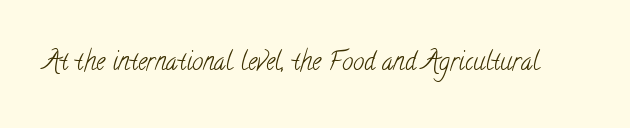
Ink coverage per letter is moderate at most. Check the space under the baseline: it is left empty. Nobody touched the tracking dial on this one.
